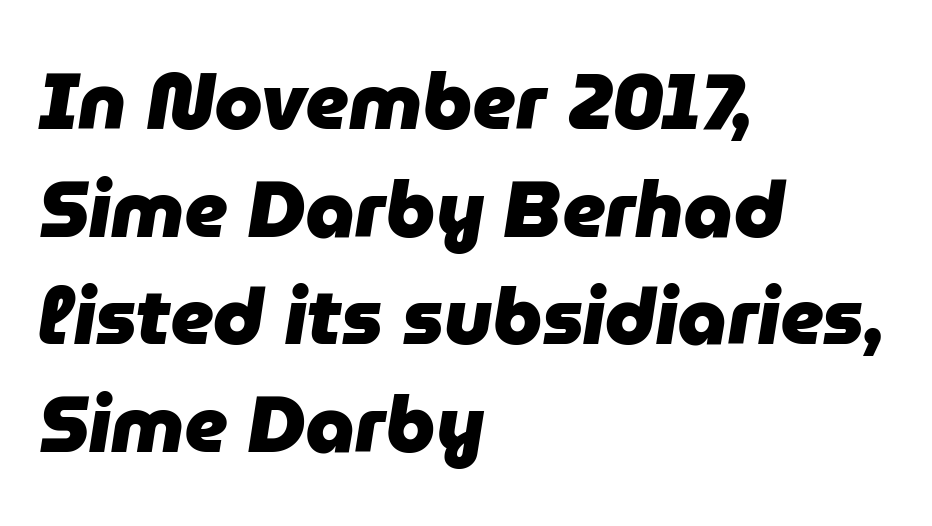
Q: Is the text bold? A: Yes.
Q: Is the text italic (slanted)? A: Yes, it leans right by about 9 degrees.
Q: Is the text underlined? A: No.
Q: How is the paragraph aligned? A: Left-aligned.
Q: Is the spacing between letters normal or unusually wide? A: Normal.
Q: Is the spacing between lines tight, normal or loose? A: Normal.
Q: Width (condensed, normal, or wide)? A: Normal.
Q: Stroke contrast? A: Low.
Q: x-height? A: Medium.
Q: Monospaced? A: No.
